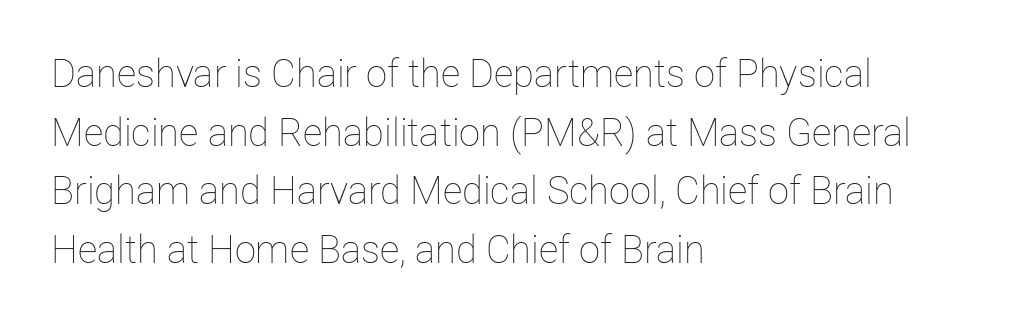
{"italic": "no", "bold": "no", "weight": "thin", "width": "normal", "stroke_contrast": "low", "x_height": "medium", "monospaced": "no", "underline": "no", "align": "left", "line_spacing": "normal", "line_spacing_ratio": 1.54, "letter_spacing": "normal", "letter_spacing_em": 0.0, "glyph_px": 38}
